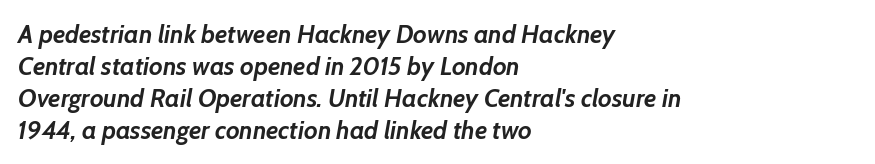
Baseline-to-baseline distance is the conventional proportion of letter height. The sample has been set heavy, in full bold. Look at the tracking — it's just the regular setting, nothing added. Caption: multi-line text, flush left, ragged right. These lines were composed using italics. The space directly below the letters is spotless.
